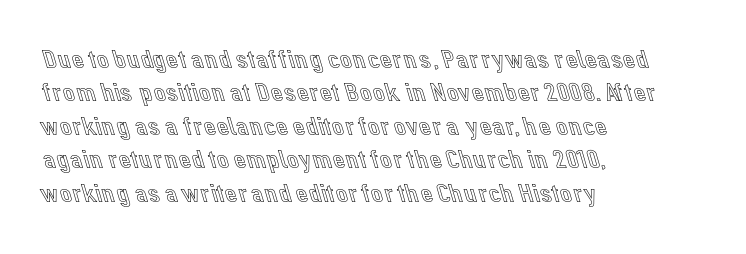
The image shows 27 px text type; set left-aligned, line spacing 1.24x, normal letter spacing, not underlined.
